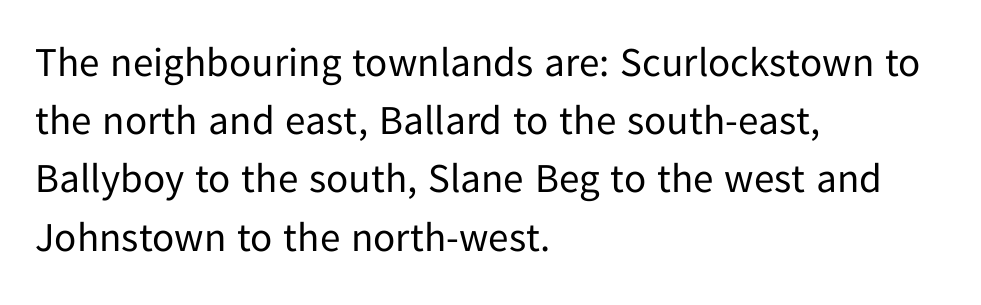
The image shows 41 px regular-weight sans-serif type, upright; set left-aligned, normal line spacing (1.42x), normal letter spacing, not underlined; low stroke contrast and a medium x-height.
